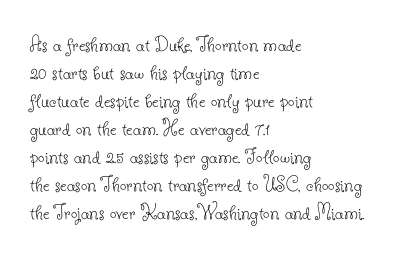
Every stem runs plumb, perpendicular to the baseline. Layout note: lines flush left. Decoration check: the copy has no underline. Short note: letters normally spaced.
